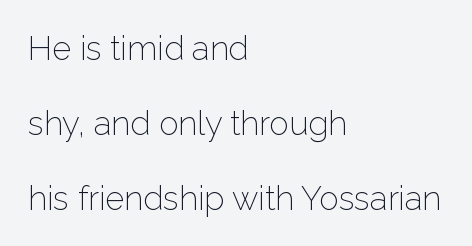
Q: Is the text bold? A: No.
Q: Is the text italic (slanted)? A: No, it is upright.
Q: Is the typeface a serif or a sans-serif typeface? A: Sans-serif.
Q: Is the text underlined? A: No.
Q: How is the paragraph aligned? A: Left-aligned.
Q: Is the spacing between letters normal or unusually wide? A: Normal.
Q: Is the spacing between lines tight, normal or loose? A: Loose.
Q: Width (condensed, normal, or wide)? A: Normal.
Q: Stroke contrast? A: Low.
Q: x-height? A: Medium.
Q: Monospaced? A: No.
